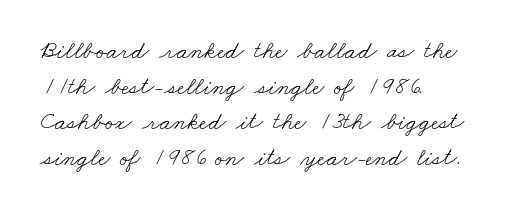
{"bold": "no", "underline": "no", "align": "left", "line_spacing": "normal", "line_spacing_ratio": 1.43, "letter_spacing": "normal", "letter_spacing_em": 0.0, "glyph_px": 25}
